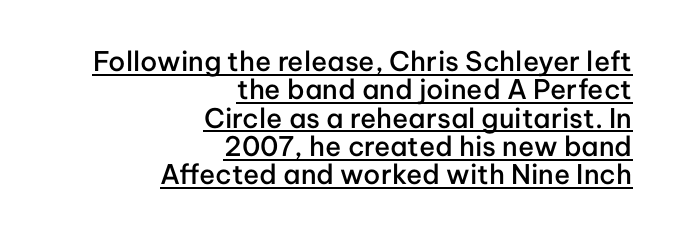
The image shows 27 px text type, upright; set right-aligned, tight line spacing (1.05x), normal letter spacing, underlined.
